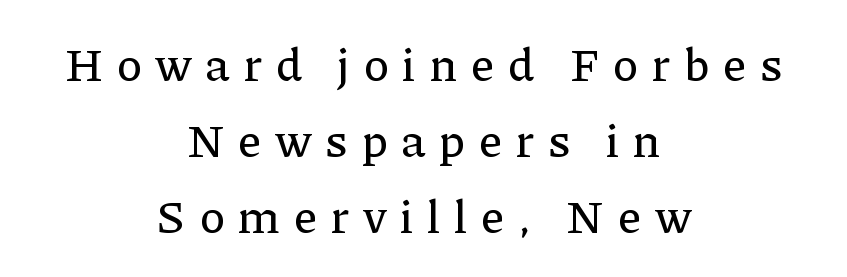
{"serif": "yes", "italic": "no", "width": "normal", "stroke_contrast": "low", "x_height": "medium", "monospaced": "no", "underline": "no", "align": "center", "line_spacing": "normal", "line_spacing_ratio": 1.62, "letter_spacing": "wide", "letter_spacing_em": 0.3, "glyph_px": 47}
